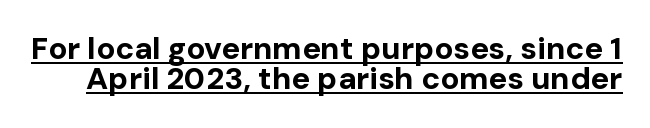
A typographer would call this underscored text. Nothing sits at the stroke ends, so this counts as sans-serif. Characters follow at the spacing the type designer built in. What weight is shown? A full bold with thick strokes.
